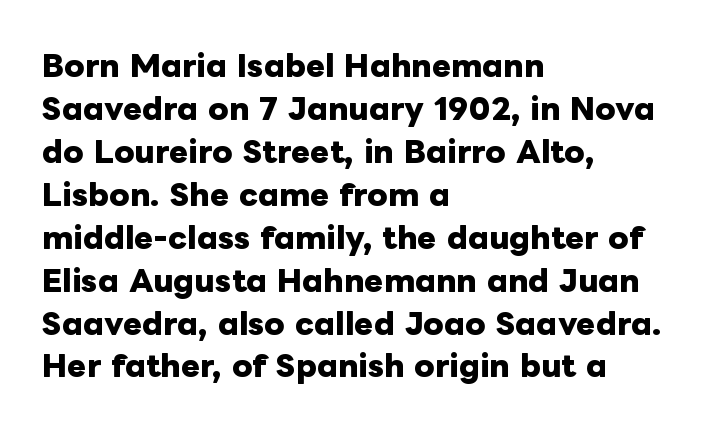
{"italic": "no", "bold": "yes", "weight": "heavy", "width": "normal", "stroke_contrast": "low", "x_height": "medium", "monospaced": "no", "underline": "no", "align": "left", "line_spacing": "normal", "line_spacing_ratio": 1.48, "letter_spacing": "normal", "letter_spacing_em": 0.0, "glyph_px": 29}
